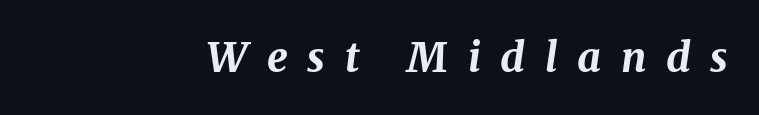
Q: Is the text bold? A: Yes.
Q: Is the text italic (slanted)? A: Yes, it leans right by about 8 degrees.
Q: Is the text underlined? A: No.
Q: How is the paragraph aligned? A: Right-aligned.
Q: Is the spacing between letters normal or unusually wide? A: Unusually wide.
Q: Width (condensed, normal, or wide)? A: Normal.
Q: Stroke contrast? A: Medium.
Q: x-height? A: Medium.
Q: Monospaced? A: No.
